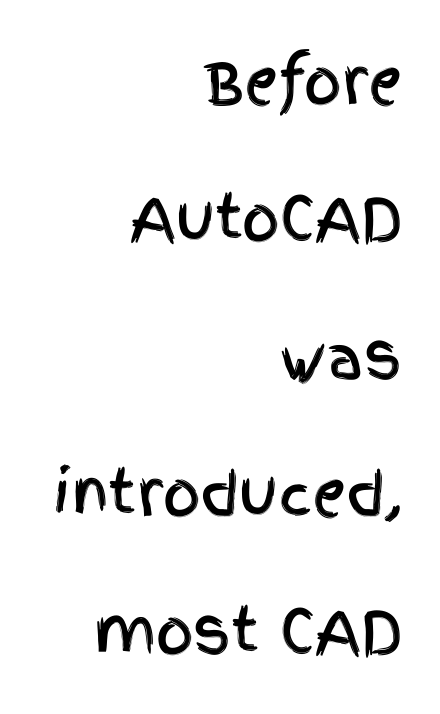
The image shows 59 px condensed sans-serif type, upright; set right-aligned, loose line spacing (2.33x), normal letter spacing, not underlined; a large x-height.
